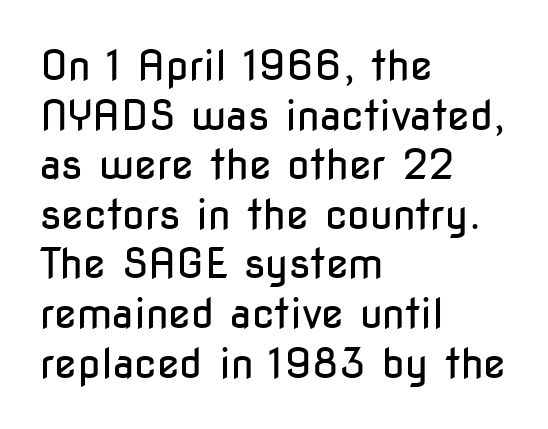
A quiet, ordinary-to-light weight characterises the typeface. Regarding serifs, this sample does without them. The rendering keeps characters at their native spacing. The area under the type is left untouched. Caption: multi-line text, flush left, ragged right.
